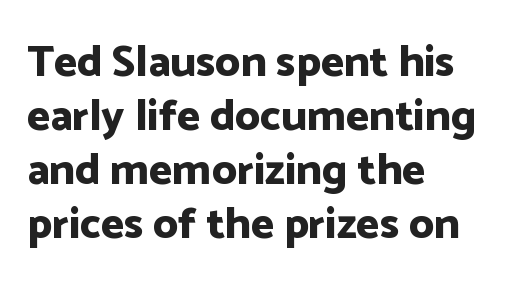
Q: Is the text bold? A: Yes.
Q: Is the text italic (slanted)? A: No, it is upright.
Q: Is the typeface a serif or a sans-serif typeface? A: Sans-serif.
Q: Is the text underlined? A: No.
Q: How is the paragraph aligned? A: Left-aligned.
Q: Is the spacing between letters normal or unusually wide? A: Normal.
Q: Width (condensed, normal, or wide)? A: Normal.
Q: Stroke contrast? A: Low.
Q: x-height? A: Medium.
Q: Monospaced? A: No.
